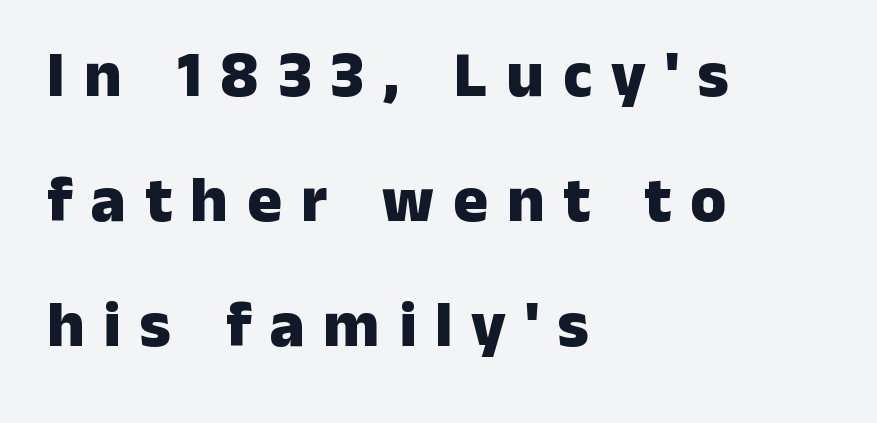
Q: Is the text bold? A: Yes.
Q: Is the text italic (slanted)? A: No, it is upright.
Q: Is the typeface a serif or a sans-serif typeface? A: Sans-serif.
Q: Is the text underlined? A: No.
Q: How is the paragraph aligned? A: Left-aligned.
Q: Is the spacing between letters normal or unusually wide? A: Unusually wide.
Q: Is the spacing between lines tight, normal or loose? A: Loose.
Q: Width (condensed, normal, or wide)? A: Normal.
Q: Stroke contrast? A: Low.
Q: x-height? A: Medium.
Q: Monospaced? A: No.
